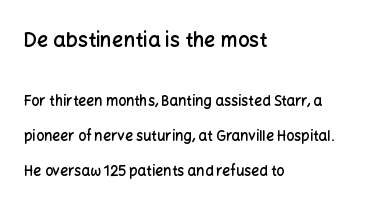
Do the letters lean? They stand straight. Notice the strokes are somewhat thickened but not fully heavy: this is a semibold. This rendering leaves character spacing at its baseline value. The rendering uses a large line-height, opening up the rows. The rendering shrinks the type as you move from the upper chunk to the lower. The compositor pushed each line to the left boundary.
